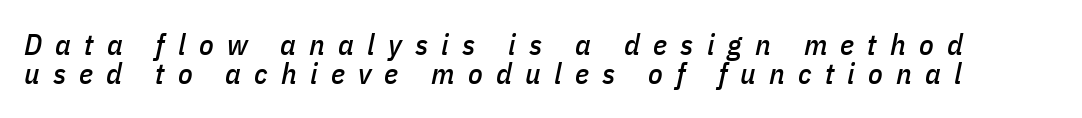
The image shows 30 px condensed type, italic (leaning right); set tight line spacing (0.98x), unusually wide letter spacing (+0.44 em), not underlined; low stroke contrast and a medium x-height.
